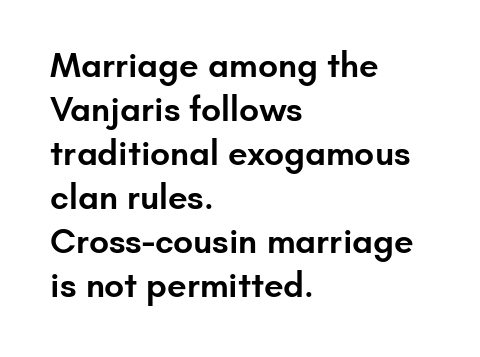
Q: Is the text bold? A: Semi-bold.
Q: Is the text italic (slanted)? A: No, it is upright.
Q: Is the typeface a serif or a sans-serif typeface? A: Sans-serif.
Q: Is the text underlined? A: No.
Q: How is the paragraph aligned? A: Left-aligned.
Q: Is the spacing between letters normal or unusually wide? A: Normal.
Q: Is the spacing between lines tight, normal or loose? A: Normal.
Q: Width (condensed, normal, or wide)? A: Normal.
Q: Stroke contrast? A: Low.
Q: x-height? A: Small.
Q: Monospaced? A: No.
